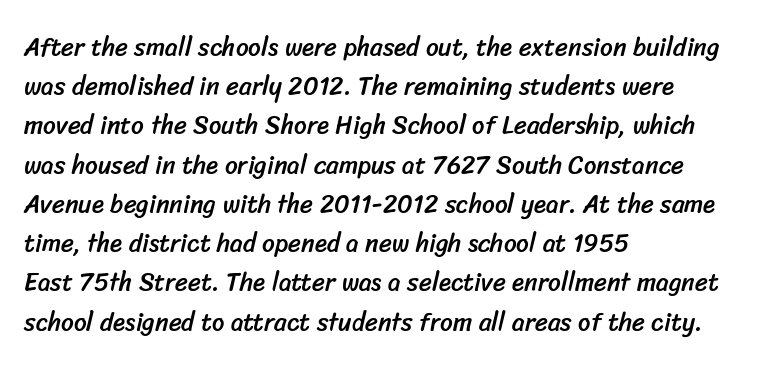
{"underline": "no", "align": "left", "line_spacing": "normal", "line_spacing_ratio": 1.57, "letter_spacing": "normal", "letter_spacing_em": 0.0, "glyph_px": 25}
